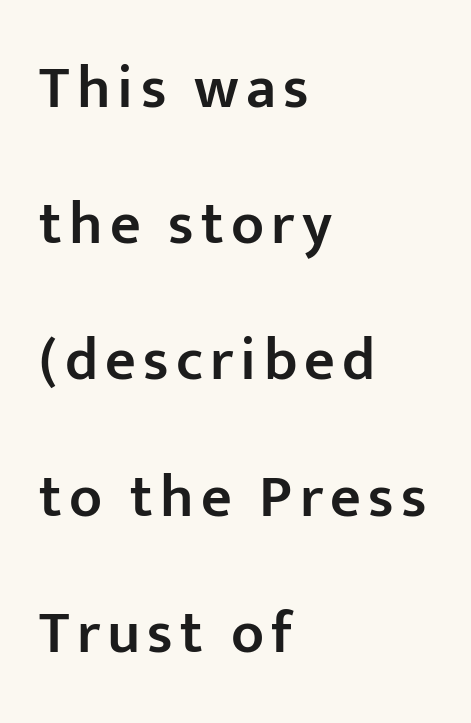
Varying glyph widths throughout — classic text-font behaviour. The lines in this sample share a left origin and differ only in where they stop. Each new line begins a long way beneath the previous one. The characters display no serif detailing; their extremities are plain.
